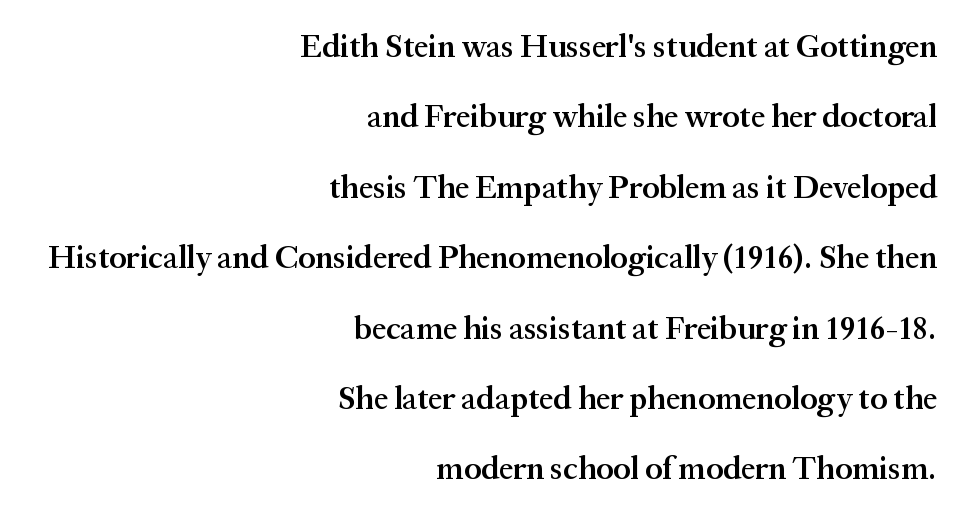
You could not count columns in this text — the font is proportionally spaced. Rendered with straight, roman letterforms. This rendering features lettering with no underline. I'd describe the lettering as semibold — firm but not a full bold. Horizontally, the lines are justified to the trailing edge only.
